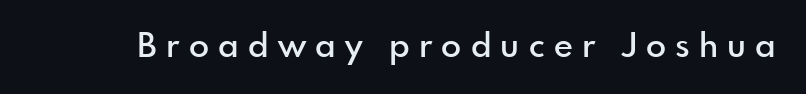
Q: Is the text bold? A: Semi-bold.
Q: Is the text italic (slanted)? A: No, it is upright.
Q: Is the typeface a serif or a sans-serif typeface? A: Sans-serif.
Q: Is the text underlined? A: No.
Q: Is the spacing between letters normal or unusually wide? A: Unusually wide.
Q: Width (condensed, normal, or wide)? A: Normal.
Q: x-height? A: Small.
Q: Monospaced? A: No.
